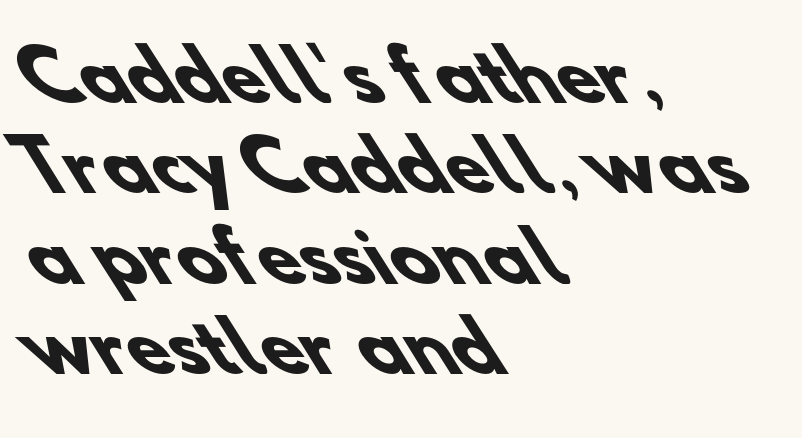
{"serif": "no", "bold": "yes", "weight": "heavy", "width": "normal", "stroke_contrast": "low", "x_height": "small", "monospaced": "no", "underline": "no", "align": "left", "line_spacing": "normal", "line_spacing_ratio": 1.31, "letter_spacing": "normal", "letter_spacing_em": 0.0, "glyph_px": 69}
